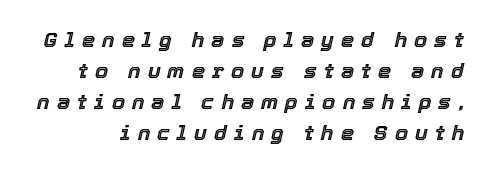
Q: Is the text italic (slanted)? A: Yes, it leans right by about 12 degrees.
Q: Is the text underlined? A: No.
Q: Is the spacing between letters normal or unusually wide? A: Unusually wide.
Q: Is the spacing between lines tight, normal or loose? A: Normal.
